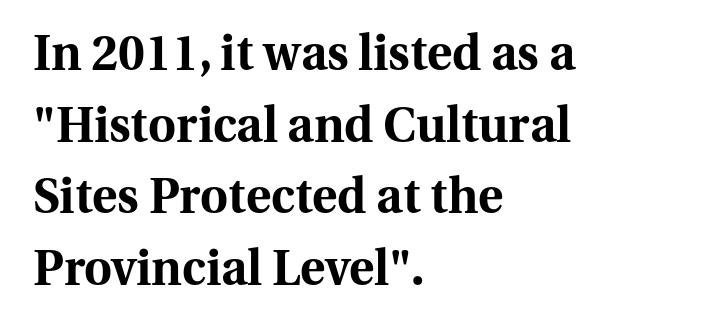
The image shows 48 px bold serif type, upright; set left-aligned, normal line spacing (1.49x), normal letter spacing, not underlined; medium stroke contrast and a medium x-height.
